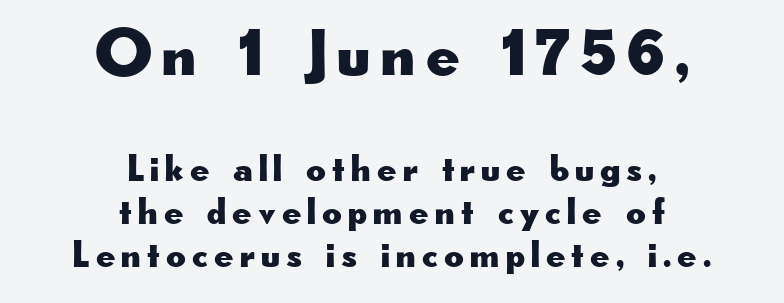
If you measured baseline to baseline, you'd find a short distance. The string is rendered with underlining switched off. The letters carry no serifs — their stems end cleanly without finishing strokes. You get the large type first, then a drop to smaller type. This sample is center-justified, so both line endings float freely. Do the characters align in a grid? No, the font is proportional.
